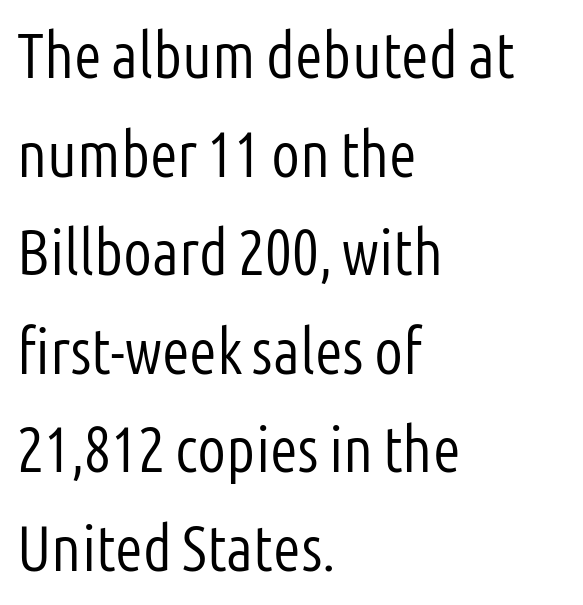
{"serif": "no", "italic": "no", "bold": "no", "weight": "light", "width": "condensed", "stroke_contrast": "low", "x_height": "medium", "monospaced": "no", "underline": "no", "align": "left", "line_spacing": "normal", "line_spacing_ratio": 1.54, "letter_spacing": "normal", "letter_spacing_em": 0.0, "glyph_px": 64}
